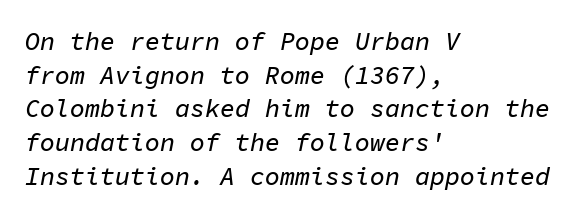
{"italic": "yes", "lean": "right", "slant_degrees": 11, "underline": "no", "align": "left", "line_spacing": "normal", "line_spacing_ratio": 1.35, "letter_spacing": "normal", "letter_spacing_em": 0.0, "glyph_px": 25}
